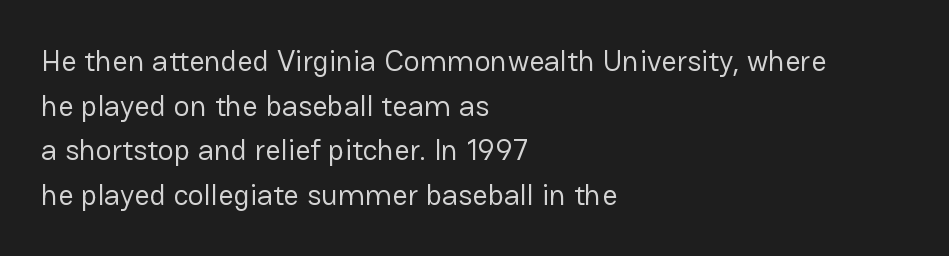
{"serif": "no", "italic": "no", "bold": "no", "weight": "regular", "width": "normal", "stroke_contrast": "low", "x_height": "medium", "monospaced": "no", "underline": "no", "align": "left", "line_spacing": "normal", "line_spacing_ratio": 1.49, "letter_spacing": "normal", "letter_spacing_em": 0.0, "glyph_px": 30}
